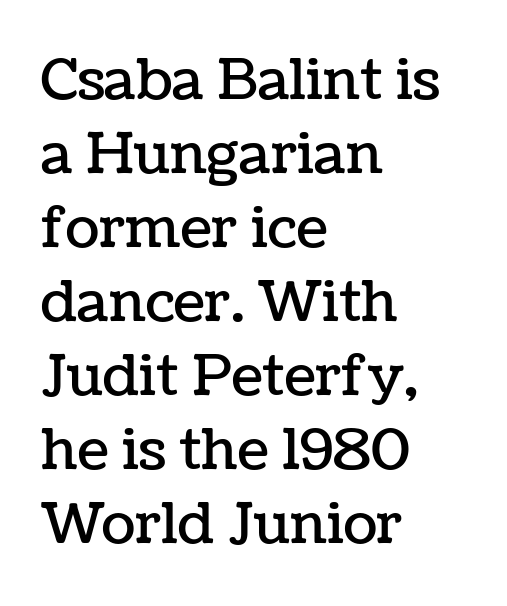
The image shows 56 px text type, upright; set left-aligned, normal line spacing (1.32x), normal letter spacing, not underlined; low stroke contrast and a medium x-height.
